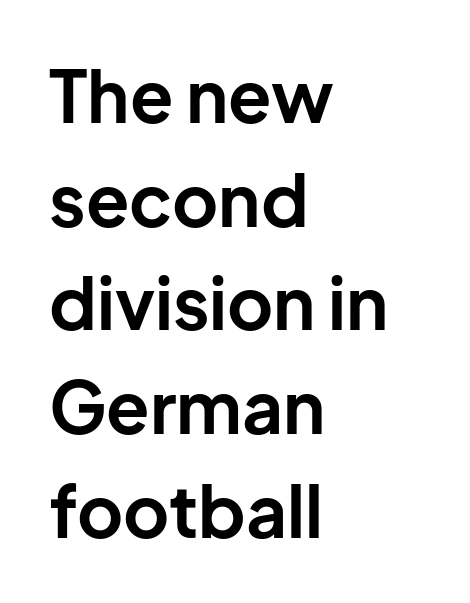
Q: Is the text bold? A: Yes.
Q: Is the text italic (slanted)? A: No, it is upright.
Q: Is the typeface a serif or a sans-serif typeface? A: Sans-serif.
Q: Is the text underlined? A: No.
Q: How is the paragraph aligned? A: Left-aligned.
Q: Is the spacing between letters normal or unusually wide? A: Normal.
Q: Is the spacing between lines tight, normal or loose? A: Normal.
Q: Width (condensed, normal, or wide)? A: Normal.
Q: Stroke contrast? A: Low.
Q: x-height? A: Medium.
Q: Monospaced? A: No.
